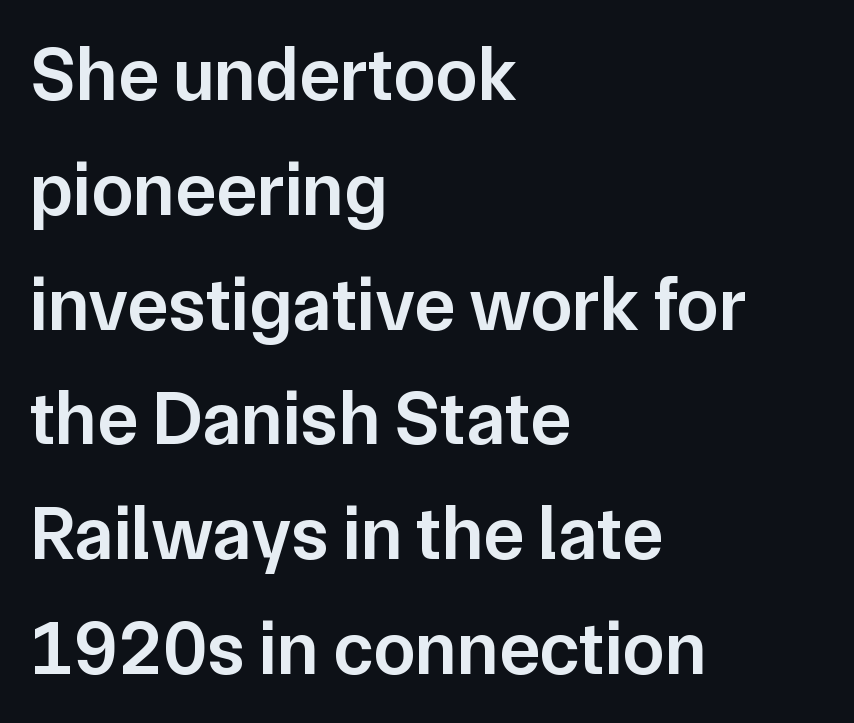
Quick note: interline space is typical. Short and long lines alike share a common starting point at left. There is no visible air inserted between adjacent glyphs. This rendering employs a face without finishing strokes, i.e., a sans-serif. The axis of the letterforms is exactly vertical.
